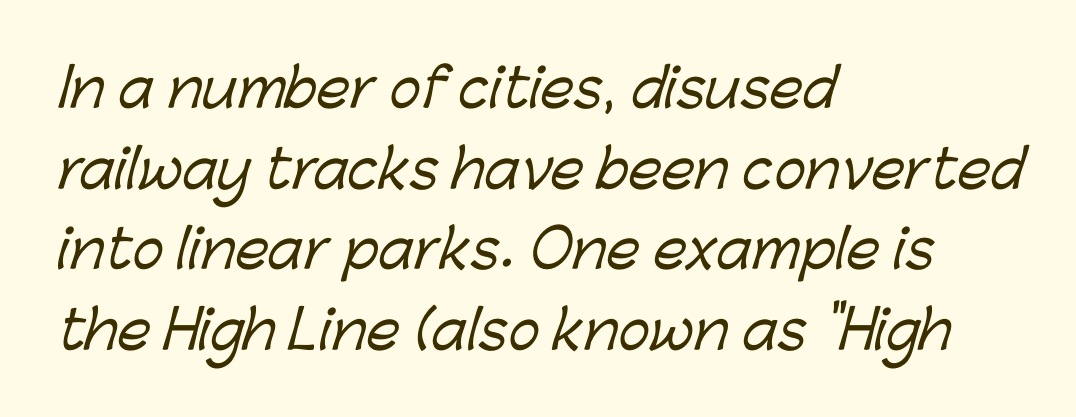
What kind of face is this? One without serifs — a sans. These lines keep a tight, regular rhythm from letter to letter. Anything drawn beneath the words? Only blank space. The block of text has a typical density, with ordinary space between rows. The rendering uses natural spacing where letterforms have individual widths.
